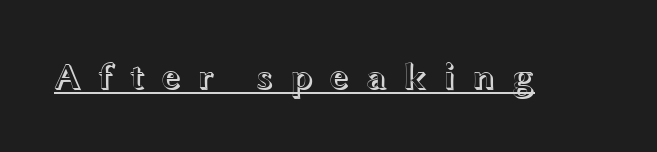
The image shows 37 px wide type, upright; set unusually wide letter spacing (+0.43 em), underlined; a medium x-height.
